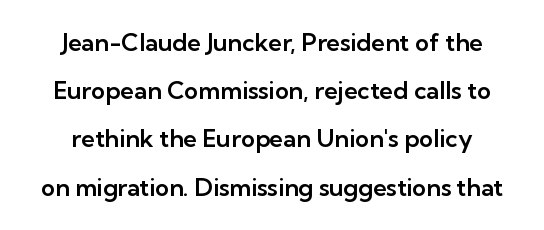
Notice how the stems are strictly vertical — no italics here. The type is set solid horizontally, with unmodified tracking. Horizontal bands of white between lines are thick stripes. Type without underlining.
